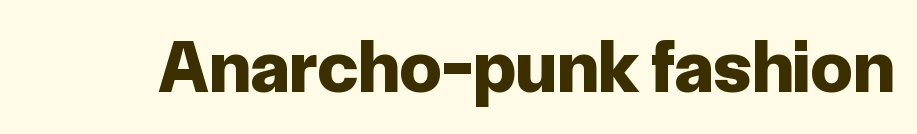
Ascenders rise straight up at ninety degrees. Has an underline been added? It has not. Is this a fixed-width face? No — the glyphs have proportional, varying widths. No extra tracking has been applied to these lines. Font category for this specimen: sans-serif.
